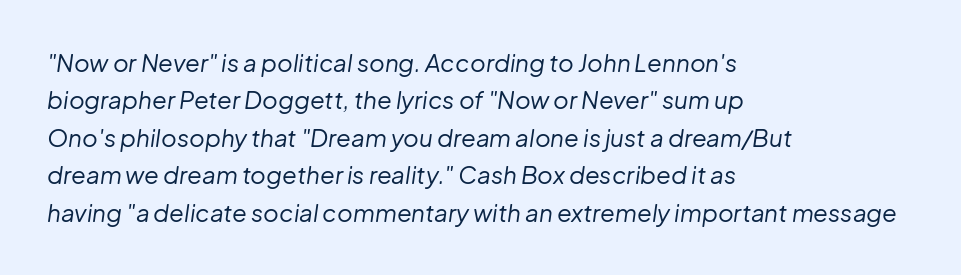
{"italic": "yes", "lean": "right", "slant_degrees": 8, "bold": "no", "underline": "no", "align": "left", "line_spacing": "normal", "line_spacing_ratio": 1.56, "letter_spacing": "normal", "letter_spacing_em": 0.0, "glyph_px": 24}
